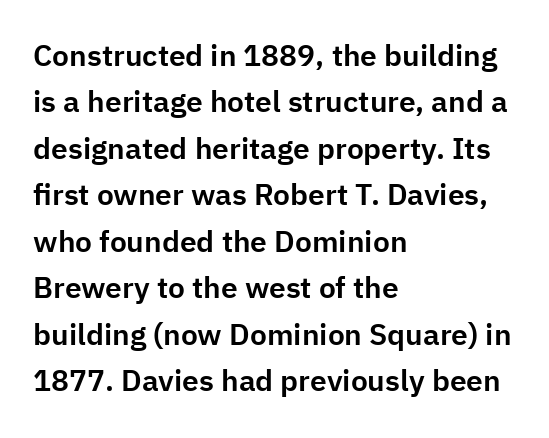
The image shows 30 px sans-serif type, upright; set left-aligned, normal line spacing (1.55x), normal letter spacing, not underlined; low stroke contrast and a medium x-height.
